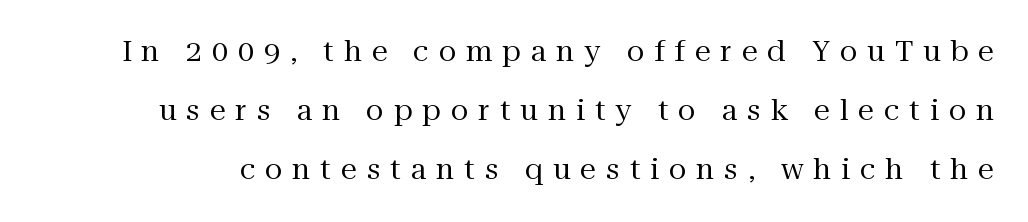
Q: Is the text bold? A: No.
Q: Is the text italic (slanted)? A: No, it is upright.
Q: Is the typeface a serif or a sans-serif typeface? A: Serif.
Q: Is the text underlined? A: No.
Q: Is the spacing between letters normal or unusually wide? A: Unusually wide.
Q: Is the spacing between lines tight, normal or loose? A: Loose.
Q: Width (condensed, normal, or wide)? A: Normal.
Q: Stroke contrast? A: Medium.
Q: x-height? A: Medium.
Q: Monospaced? A: No.
